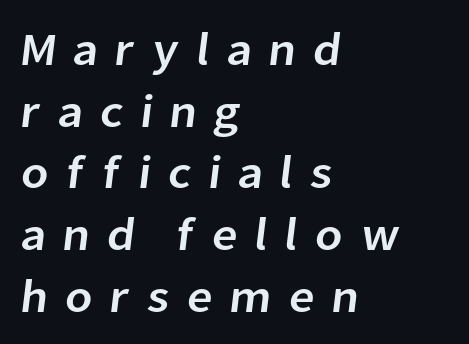
Look at the tracking — it's clearly loosened, letters drifting apart. The type family on display is of the sans-serif kind. The text block is weighted toward the left margin, trailing off unevenly rightward. Leading matches the norm, producing a regular column. Decoration check: the copy has no underline. These lines are rendered in a variable-pitch font.
